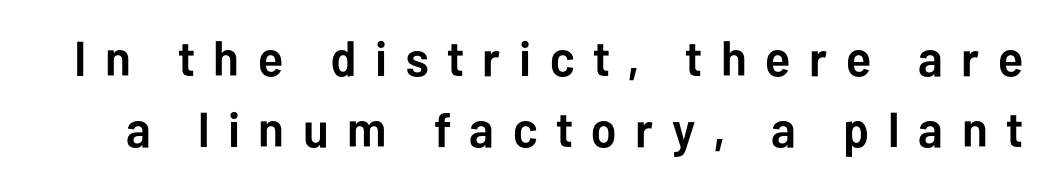
{"serif": "no", "italic": "no", "bold": "yes", "weight": "semibold", "width": "normal", "stroke_contrast": "low", "x_height": "medium", "monospaced": "no", "underline": "no", "line_spacing": "normal", "line_spacing_ratio": 1.44, "letter_spacing": "wide", "letter_spacing_em": 0.38, "glyph_px": 49}
